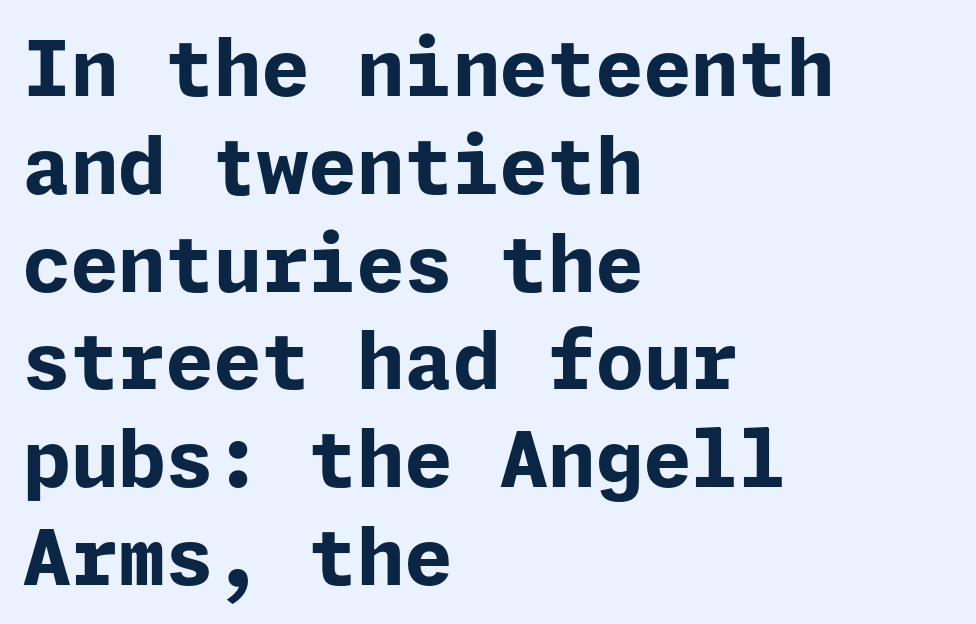
The image shows 77 px bold sans-serif type, upright; set left-aligned, normal line spacing (1.27x), normal letter spacing, not underlined; low stroke contrast and a medium x-height.
